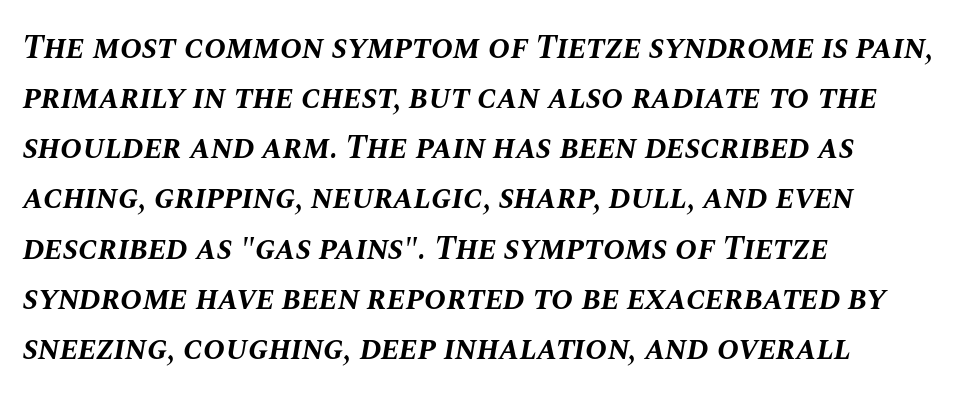
{"italic": "yes", "lean": "right", "slant_degrees": 10, "bold": "yes", "weight": "bold", "width": "normal", "stroke_contrast": "medium", "x_height": "large", "monospaced": "no", "underline": "no", "align": "left", "line_spacing": "normal", "line_spacing_ratio": 1.52, "letter_spacing": "normal", "letter_spacing_em": 0.0, "glyph_px": 33}
